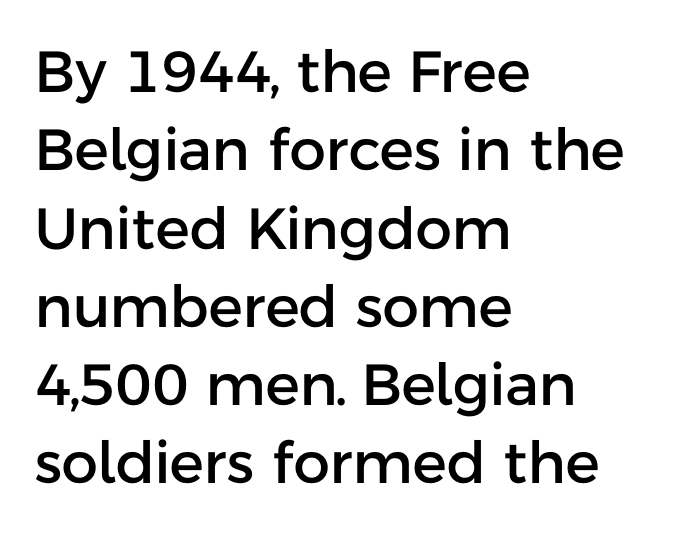
Q: Is the text italic (slanted)? A: No, it is upright.
Q: Is the typeface a serif or a sans-serif typeface? A: Sans-serif.
Q: Is the text underlined? A: No.
Q: How is the paragraph aligned? A: Left-aligned.
Q: Is the spacing between letters normal or unusually wide? A: Normal.
Q: Is the spacing between lines tight, normal or loose? A: Normal.
Q: Width (condensed, normal, or wide)? A: Normal.
Q: Stroke contrast? A: Low.
Q: x-height? A: Medium.
Q: Monospaced? A: No.
